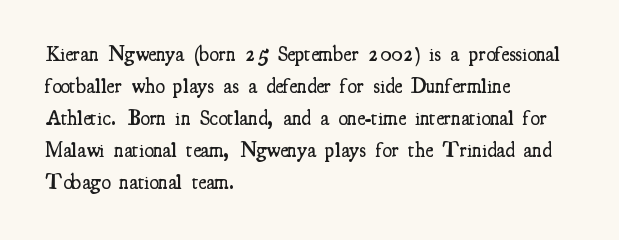
No word sits above an underline. This sample is left-justified, so line endings fall wherever the words run out. Honestly, the row spacing looks completely unremarkable. Students, this is semibold: more ink than regular, less than bold.
